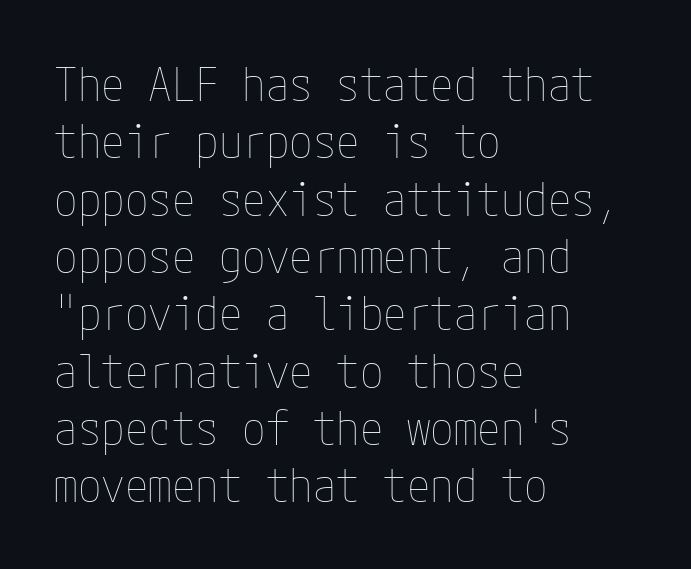
The image shows 47 px thin, condensed type, upright; set left-aligned, line spacing 1.22x, normal letter spacing, not underlined; low stroke contrast and a medium x-height.
